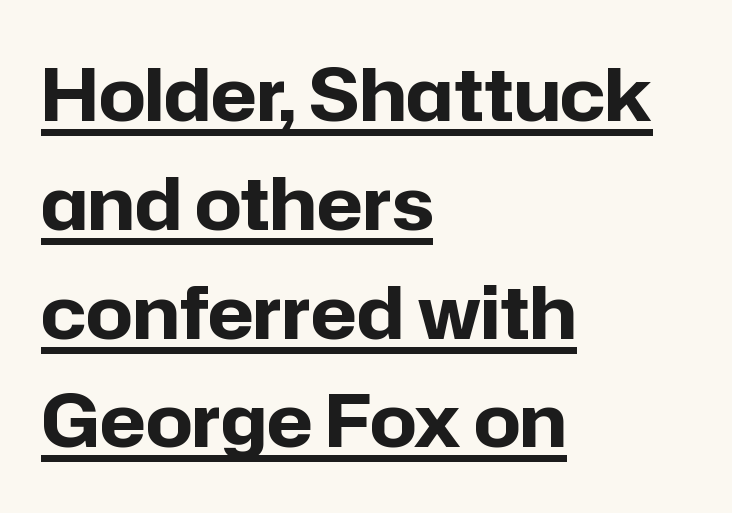
Style check: upright. Left-aligned paragraph, ragged on the right. The string is rendered with underlining switched on. Vertically, the passage feels balanced, rows spaced as you'd expect.
